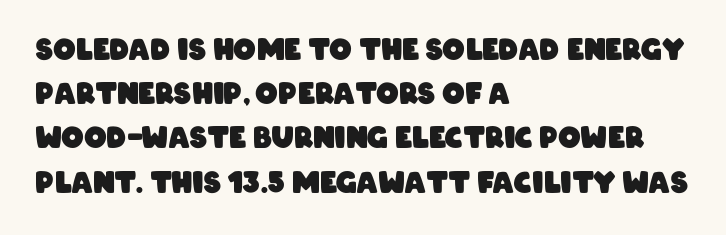
Reading down the column, the eye jumps a familiar distance to each next line. The rendering uses natural spacing where letterforms have individual widths. The designer went with a sans here, leaving each stem footless. Set as a true bold cut, around the 700 mark.
